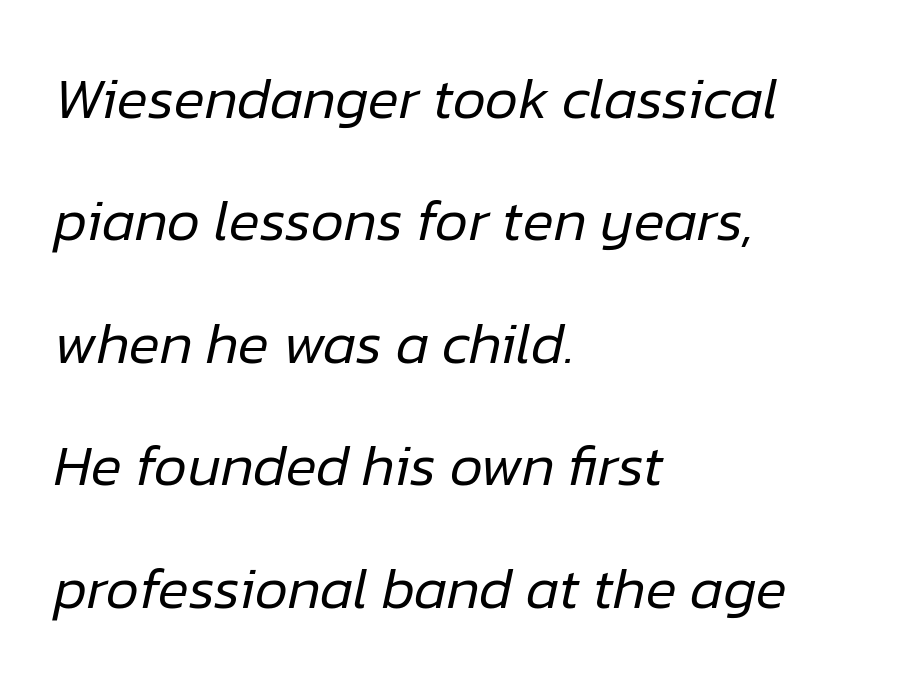
The image shows 58 px regular-weight type, italic (leaning right); set left-aligned, loose line spacing (2.11x), normal letter spacing, not underlined; low stroke contrast and a medium x-height.
